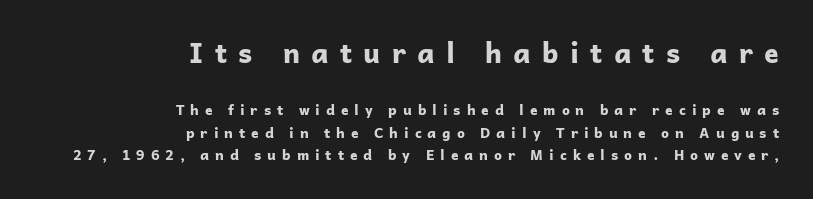
The typography opts for an upright posture over an oblique one. Typesetter's note: full bold, strokes at maximum text heaviness. Look at the tracking — it's clearly loosened, letters drifting apart. The emphasis by scale lands on block number one, above.
